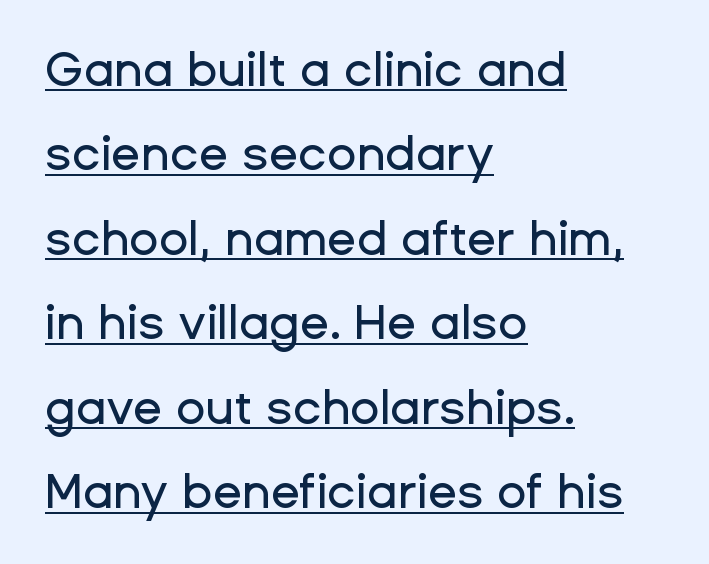
The letters stand upright; this is a roman face. What kind of face is this? One without serifs — a sans. Spacing verdict: proportional, widths tailored to each character. Layout note: lines flush left. Decoration check: the copy is underlined.
